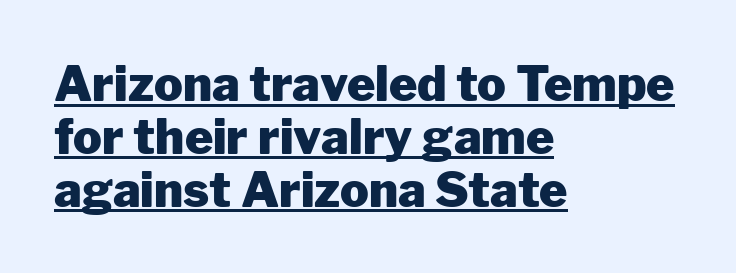
The image shows 48 px heavy sans-serif type, upright; set left-aligned, tight line spacing (1.1x), normal letter spacing, underlined; low stroke contrast and a medium x-height.
